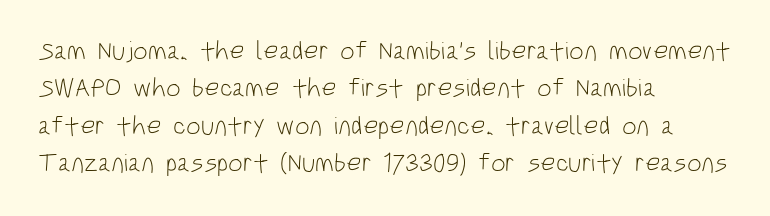
Q: Is the text bold? A: No.
Q: Is the text italic (slanted)? A: No, it is upright.
Q: Is the text underlined? A: No.
Q: How is the paragraph aligned? A: Left-aligned.
Q: Is the spacing between letters normal or unusually wide? A: Normal.
Q: Is the spacing between lines tight, normal or loose? A: Normal.
